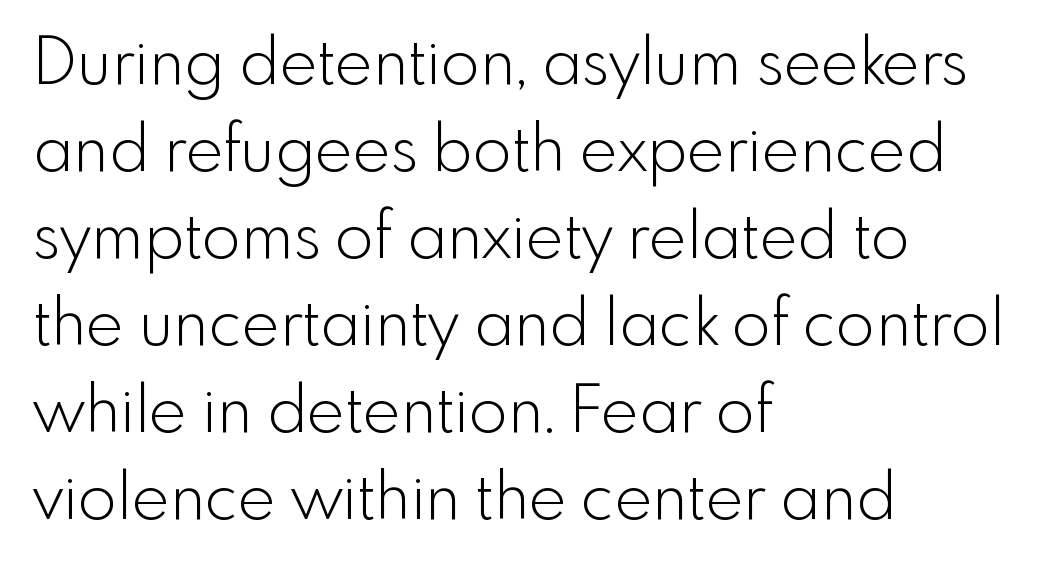
Q: Is the text bold? A: No.
Q: Is the text italic (slanted)? A: No, it is upright.
Q: Is the typeface a serif or a sans-serif typeface? A: Sans-serif.
Q: Is the text underlined? A: No.
Q: How is the paragraph aligned? A: Left-aligned.
Q: Is the spacing between letters normal or unusually wide? A: Normal.
Q: Is the spacing between lines tight, normal or loose? A: Normal.
Q: Width (condensed, normal, or wide)? A: Normal.
Q: x-height? A: Small.
Q: Monospaced? A: No.
